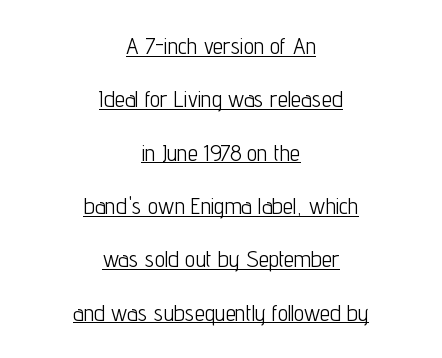
Think standard paragraph weight, or any step lighter than that. Honestly, the rows look like they've been pulled way apart. These lines keep a tight, regular rhythm from letter to letter. What decoration does the sample have? An underline.
